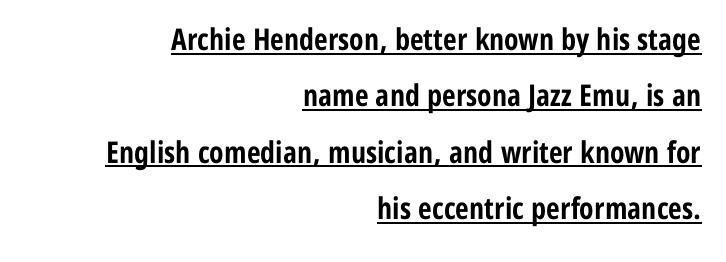
The image shows 30 px bold, condensed sans-serif type, upright; set right-aligned, line spacing 1.88x, normal letter spacing, underlined; low stroke contrast and a medium x-height.
